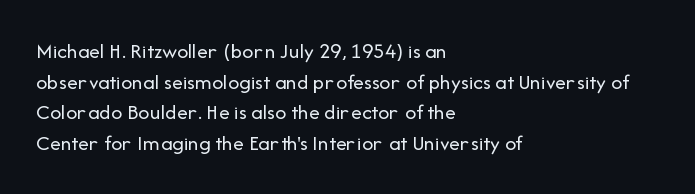
Q: Is the text bold? A: No.
Q: Is the text italic (slanted)? A: No, it is upright.
Q: Is the text underlined? A: No.
Q: How is the paragraph aligned? A: Left-aligned.
Q: Is the spacing between letters normal or unusually wide? A: Normal.
Q: Is the spacing between lines tight, normal or loose? A: Normal.
